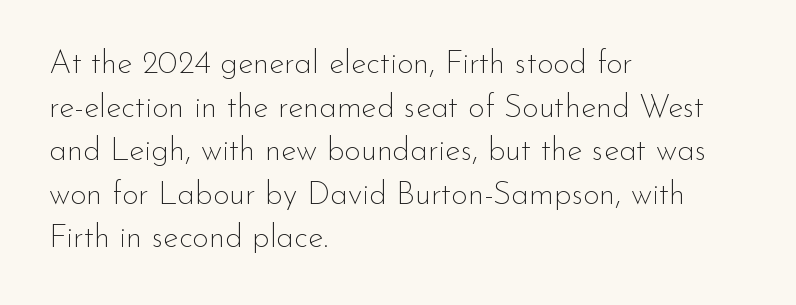
{"serif": "no", "italic": "no", "bold": "no", "weight": "thin", "width": "normal", "stroke_contrast": "low", "x_height": "small", "monospaced": "no", "underline": "no", "align": "left", "line_spacing": "normal", "line_spacing_ratio": 1.36, "letter_spacing": "normal", "letter_spacing_em": 0.0, "glyph_px": 32}
